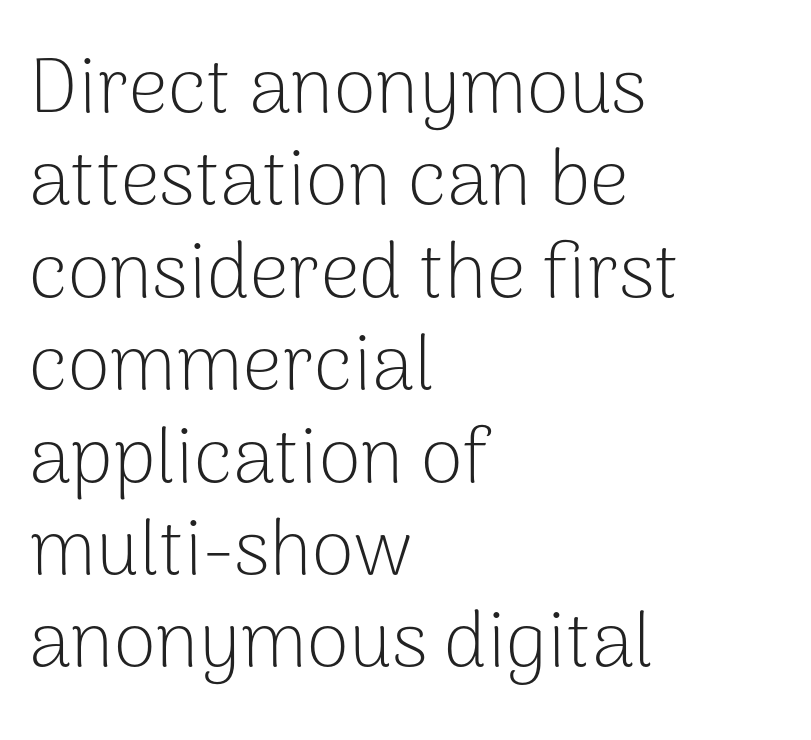
The image shows 77 px light sans-serif type, upright; set left-aligned, line spacing 1.2x, normal letter spacing, not underlined; low stroke contrast and a medium x-height.
